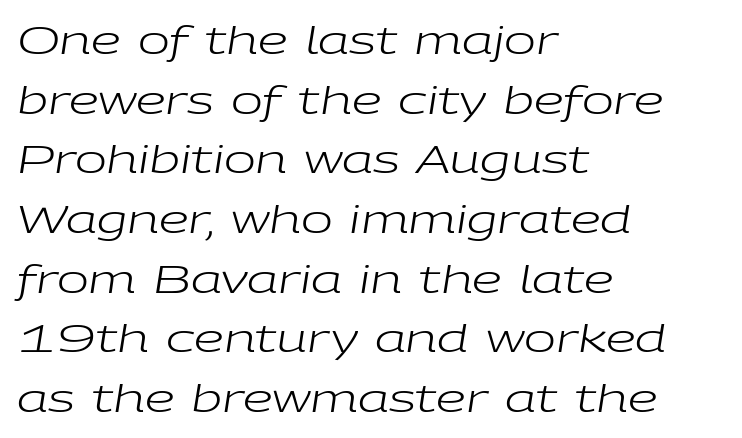
A typesetter would call this proportional, since set widths differ per character. There's an unmistakable incline to the writing here. The font is comparable to plain body text, perhaps lighter. Nobody touched the tracking dial on this one.
